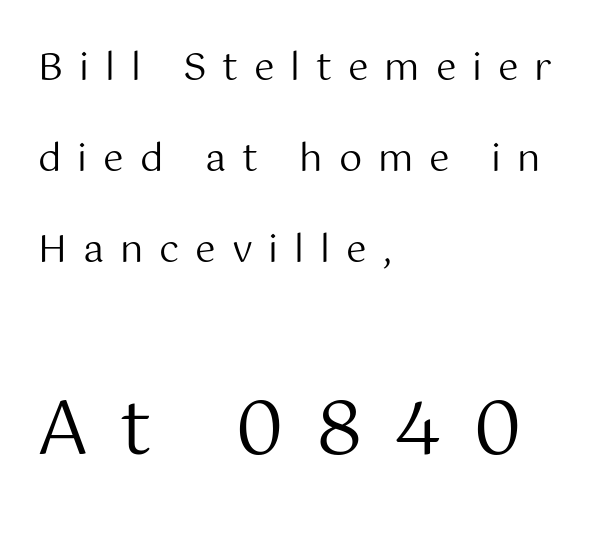
Q: Is the text bold? A: No.
Q: Is the text italic (slanted)? A: No, it is upright.
Q: Is the typeface a serif or a sans-serif typeface? A: Sans-serif.
Q: Is the text underlined? A: No.
Q: How is the paragraph aligned? A: Left-aligned.
Q: Is the spacing between letters normal or unusually wide? A: Unusually wide.
Q: Is the spacing between lines tight, normal or loose? A: Loose.
Q: Which block of text is set in a larger size, the first (top) or the second (bottom)? A: The second (bottom) one.
Q: Width (condensed, normal, or wide)? A: Normal.
Q: Stroke contrast? A: Medium.
Q: x-height? A: Medium.
Q: Monospaced? A: No.
